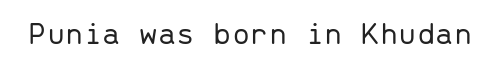
{"serif": "no", "italic": "no", "bold": "no", "weight": "light", "width": "normal", "stroke_contrast": "low", "x_height": "medium", "monospaced": "yes", "underline": "no", "letter_spacing": "normal", "letter_spacing_em": 0.0, "glyph_px": 33}
